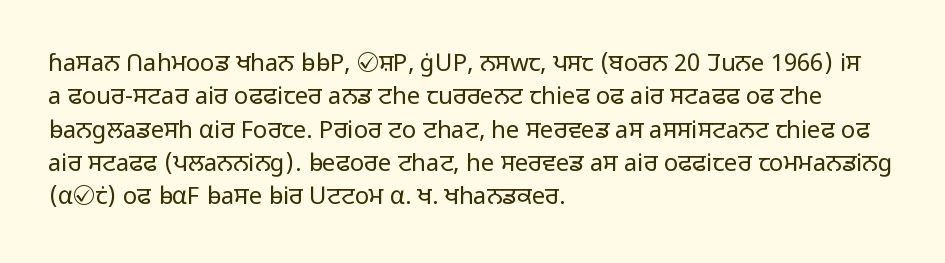
{"italic": "no", "bold": "no", "underline": "no", "align": "left", "line_spacing": "normal", "line_spacing_ratio": 1.39, "letter_spacing": "normal", "letter_spacing_em": 0.0, "glyph_px": 24}
